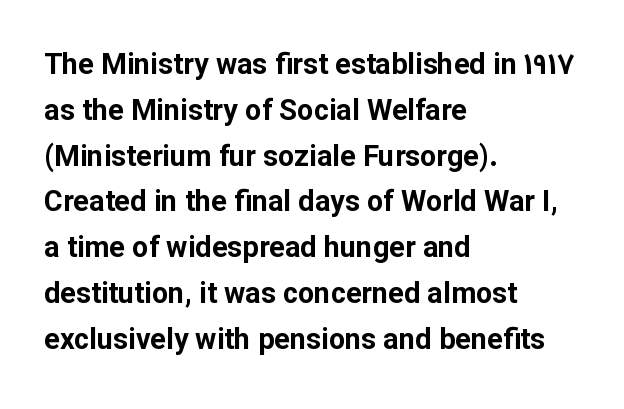
Q: Is the text bold? A: Yes.
Q: Is the text italic (slanted)? A: No, it is upright.
Q: Is the typeface a serif or a sans-serif typeface? A: Sans-serif.
Q: Is the text underlined? A: No.
Q: How is the paragraph aligned? A: Left-aligned.
Q: Is the spacing between letters normal or unusually wide? A: Normal.
Q: Is the spacing between lines tight, normal or loose? A: Normal.
Q: Width (condensed, normal, or wide)? A: Normal.
Q: Stroke contrast? A: Low.
Q: x-height? A: Medium.
Q: Monospaced? A: No.
